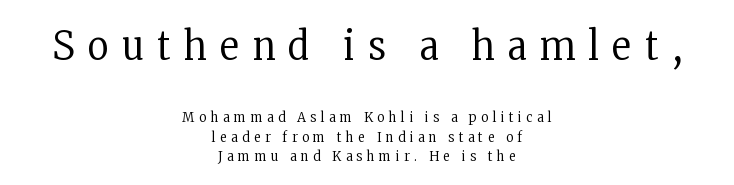
A normal amount of white space separates one row of letters from the next. Stroke mass is kept to a normal reading level or below. Font category for this specimen: serif. The lines are quadded center.
